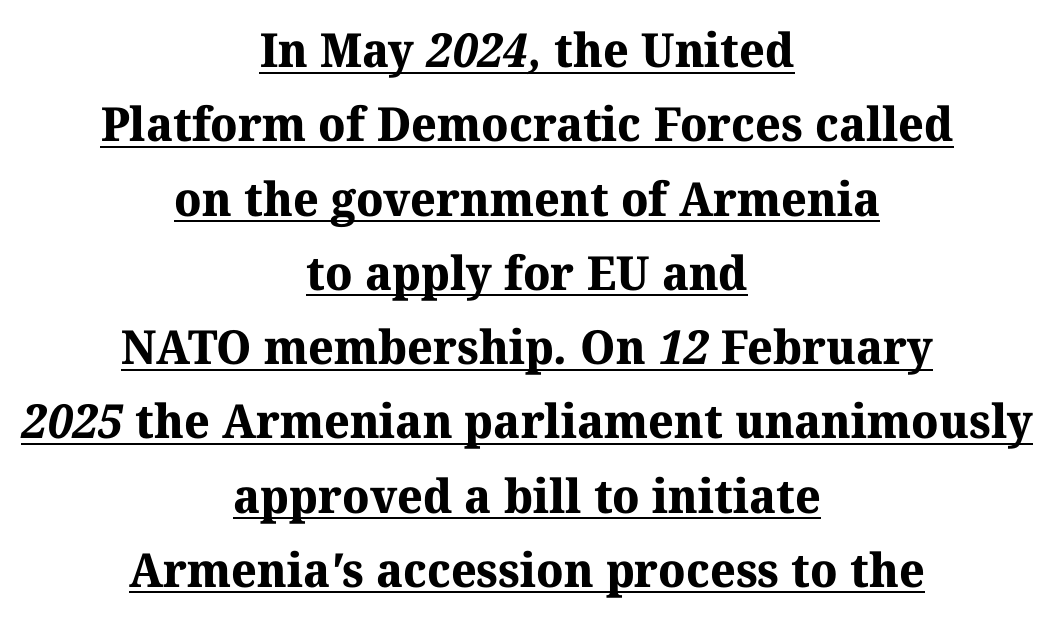
{"serif": "yes", "bold": "yes", "weight": "bold", "width": "normal", "stroke_contrast": "medium", "x_height": "medium", "monospaced": "no", "underline": "yes", "align": "center", "line_spacing": "normal", "line_spacing_ratio": 1.58, "letter_spacing": "normal", "letter_spacing_em": 0.0, "glyph_px": 47}
